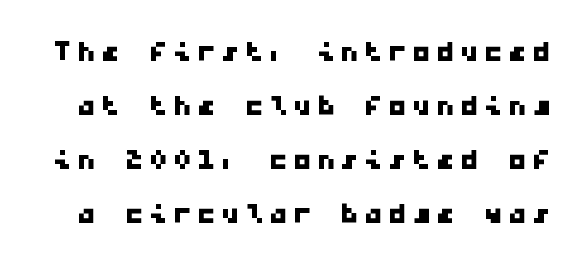
Q: Is the typeface a serif or a sans-serif typeface? A: Sans-serif.
Q: Is the text underlined? A: No.
Q: Is the spacing between lines tight, normal or loose? A: Normal.
Q: Width (condensed, normal, or wide)? A: Wide.
Q: Stroke contrast? A: Low.
Q: x-height? A: Medium.
Q: Monospaced? A: Yes.
